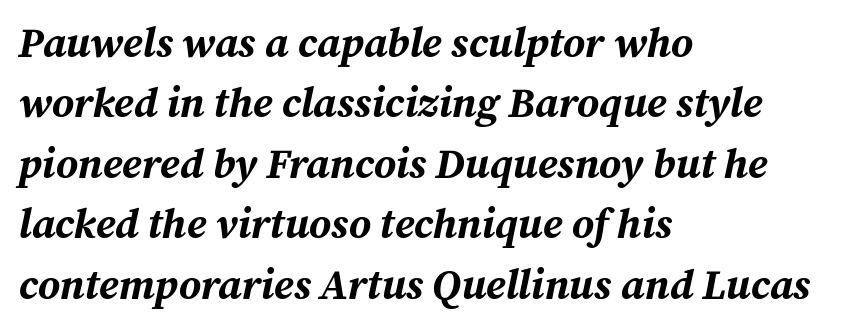
{"italic": "yes", "lean": "right", "slant_degrees": 12, "bold": "yes", "weight": "bold", "width": "normal", "stroke_contrast": "medium", "x_height": "medium", "monospaced": "no", "underline": "no", "align": "left", "line_spacing": "normal", "line_spacing_ratio": 1.44, "letter_spacing": "normal", "letter_spacing_em": 0.0, "glyph_px": 42}
